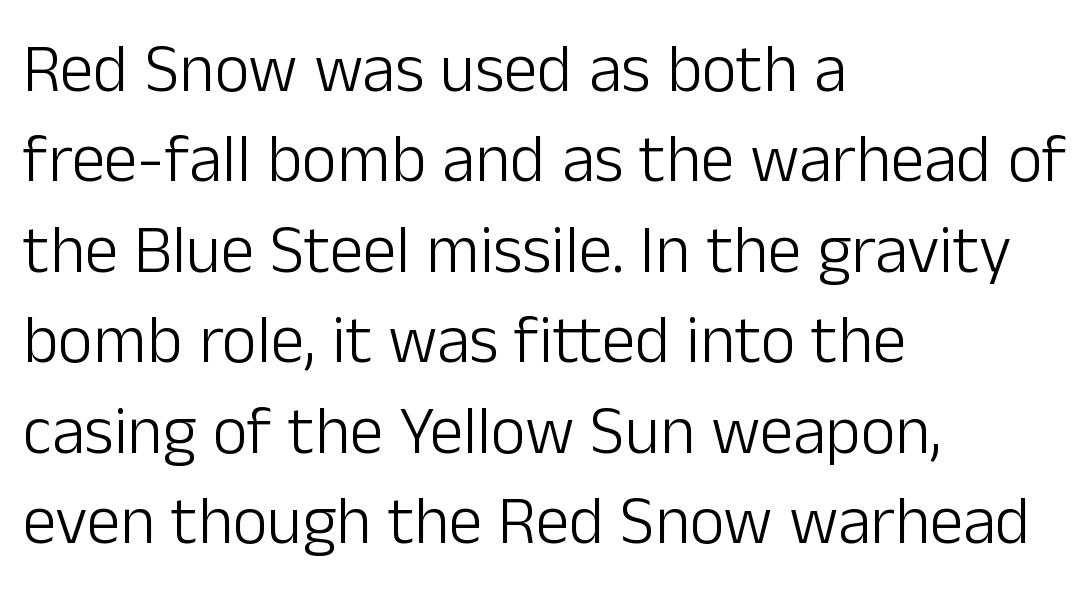
The image shows 67 px light sans-serif type, upright; set left-aligned, normal line spacing (1.35x), normal letter spacing, not underlined; low stroke contrast and a medium x-height.
